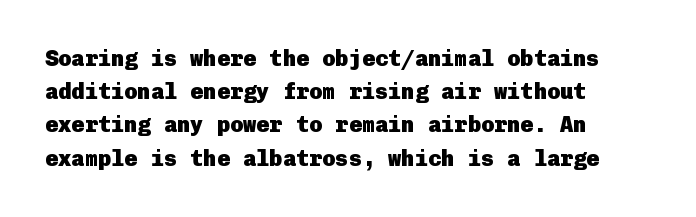
{"italic": "no", "bold": "yes", "underline": "no", "align": "left", "line_spacing": "normal", "line_spacing_ratio": 1.51, "letter_spacing": "normal", "letter_spacing_em": 0.0, "glyph_px": 22}
